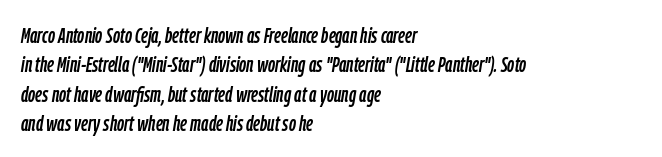
{"italic": "yes", "lean": "right", "slant_degrees": 9, "underline": "no", "align": "left", "line_spacing": "normal", "line_spacing_ratio": 1.33, "letter_spacing": "normal", "letter_spacing_em": 0.0, "glyph_px": 22}
